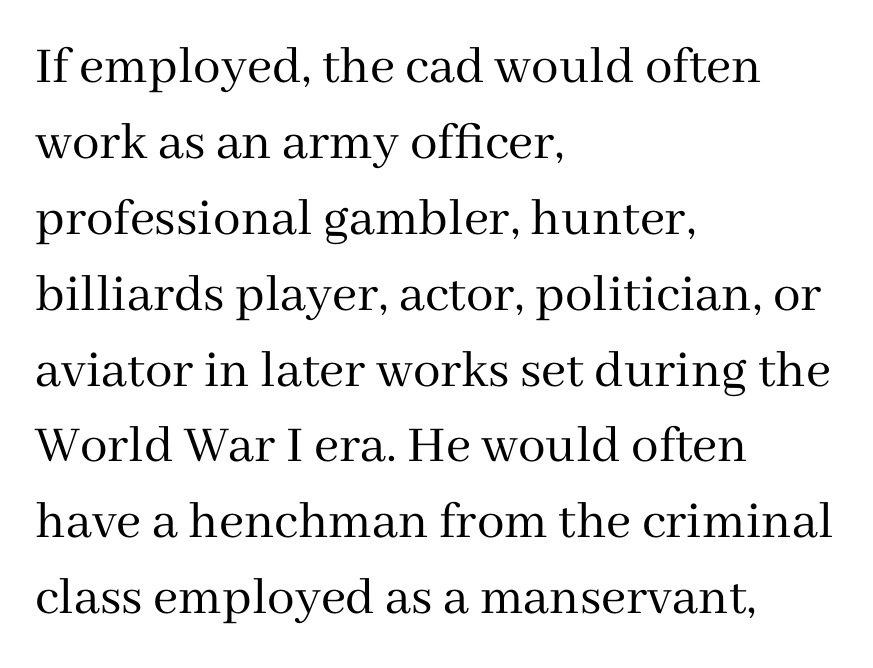
{"serif": "yes", "italic": "no", "bold": "no", "weight": "regular", "width": "normal", "stroke_contrast": "medium", "x_height": "medium", "monospaced": "no", "underline": "no", "align": "left", "line_spacing": "normal", "line_spacing_ratio": 1.38, "letter_spacing": "normal", "letter_spacing_em": 0.0, "glyph_px": 55}
